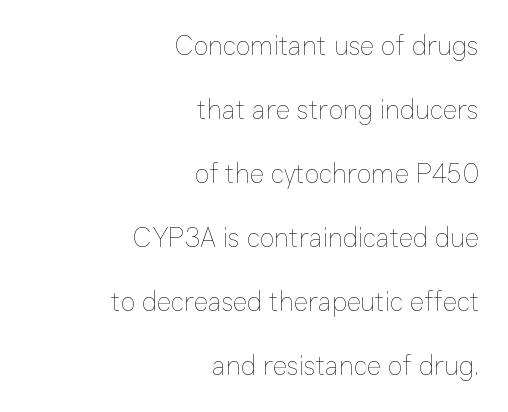
The image shows 27 px text type, upright; set right-aligned, loose line spacing (2.37x), normal letter spacing, not underlined.
